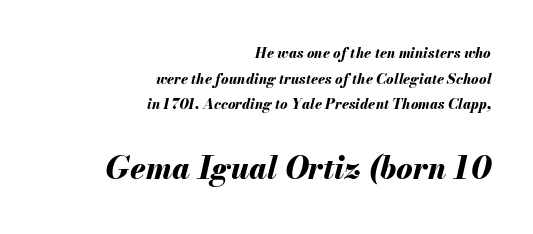
Honestly, the letter spacing is just normal — you wouldn't notice it. These lines are rendered in a variable-pitch font. The composition opens small and finishes big. Compared with ordinary roman type, these characters are visibly tilted.
